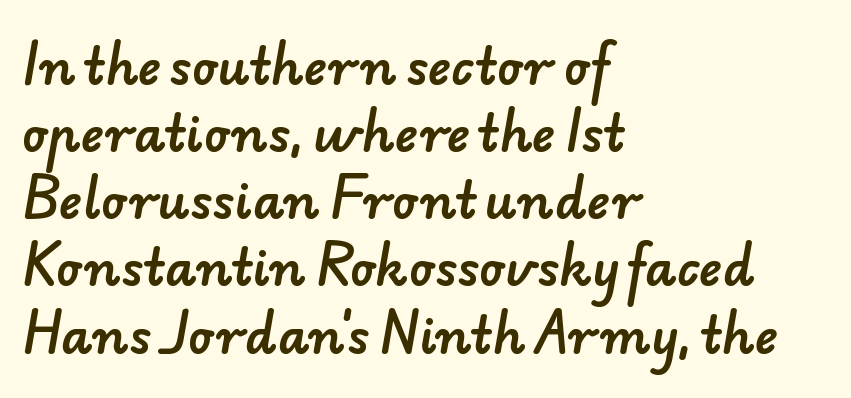
Q: Is the typeface a serif or a sans-serif typeface? A: Sans-serif.
Q: Is the text underlined? A: No.
Q: How is the paragraph aligned? A: Left-aligned.
Q: Is the spacing between letters normal or unusually wide? A: Normal.
Q: Is the spacing between lines tight, normal or loose? A: Normal.
Q: Width (condensed, normal, or wide)? A: Normal.
Q: Stroke contrast? A: Low.
Q: x-height? A: Small.
Q: Monospaced? A: No.
